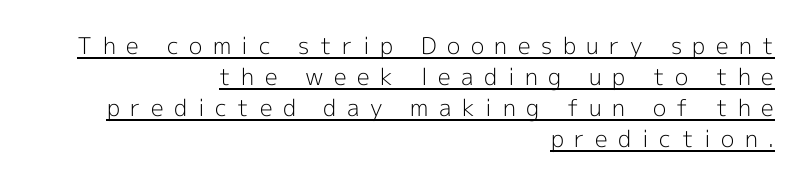
Q: Is the text bold? A: No.
Q: Is the text italic (slanted)? A: No, it is upright.
Q: Is the text underlined? A: Yes.
Q: How is the paragraph aligned? A: Right-aligned.
Q: Is the spacing between letters normal or unusually wide? A: Unusually wide.
Q: Is the spacing between lines tight, normal or loose? A: Normal.
